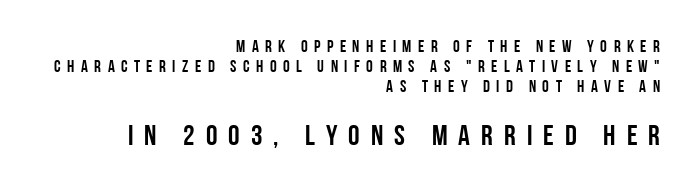
Does the copy run flush right? Yes — the right margin is perfectly even. Notice how the stems are strictly vertical — no italics here. Between one letter and the next there's a generous, obvious gap. The baseline area is clear.
